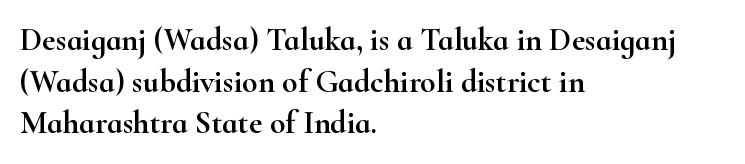
Q: Is the text italic (slanted)? A: No, it is upright.
Q: Is the typeface a serif or a sans-serif typeface? A: Serif.
Q: Is the text underlined? A: No.
Q: How is the paragraph aligned? A: Left-aligned.
Q: Is the spacing between letters normal or unusually wide? A: Normal.
Q: Is the spacing between lines tight, normal or loose? A: Normal.
Q: Width (condensed, normal, or wide)? A: Wide.
Q: Stroke contrast? A: High.
Q: x-height? A: Small.
Q: Monospaced? A: No.
